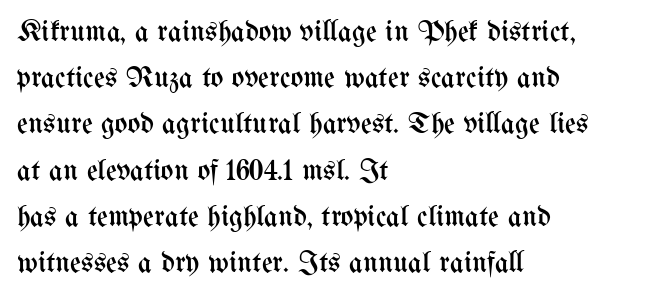
{"italic": "no", "bold": "no", "weight": "regular", "width": "condensed", "stroke_contrast": "medium", "x_height": "medium", "monospaced": "no", "underline": "no", "align": "left", "line_spacing": "normal", "line_spacing_ratio": 1.54, "letter_spacing": "normal", "letter_spacing_em": 0.0, "glyph_px": 30}
